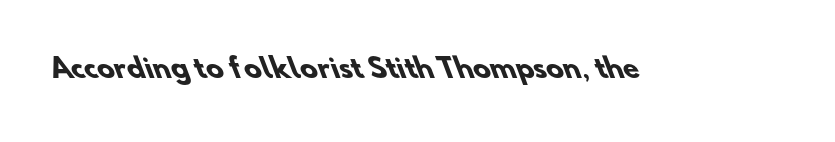
Set as a true bold cut, around the 700 mark. No word sits above an underline. Nothing unusual about the tracking: characters are spaced as the font intends.
